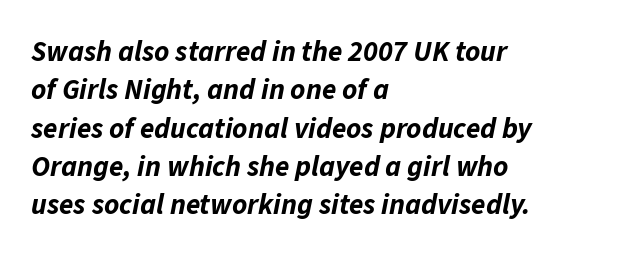
Here the designer chose a conventional face with non-uniform glyph widths. The vertical gap from one line to the next is medium. Between one letter and the next there's only the usual sliver of space. Strokes here are thick enough to call this a true bold. All the whitespace from short lines collects on the right. An italicized treatment has been applied to the whole sample.
